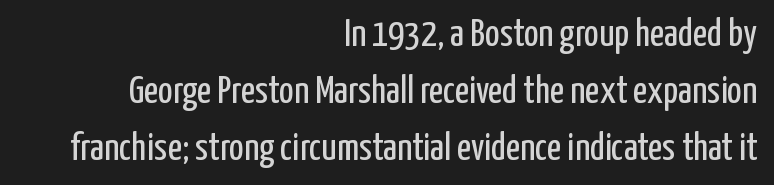
The passage is arranged like a letterhead date or caption credit — flush right. Grotesque or geometric, the face here clearly has no serifs. On a weight scale, this lands at 450 or below. Nobody drew a line under any word here. Each letter keeps its own natural width here, so spacing adapts to shape.
